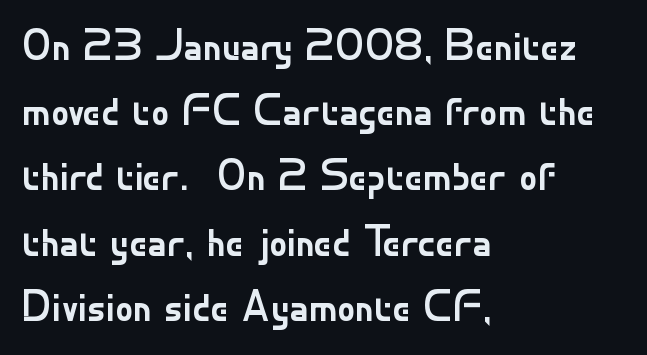
The text was rendered using a sans face with plain stroke endings. Do the characters align in a grid? No, the font is proportional. The letters look calm and open, with moderate or lighter stems. Anything drawn beneath the words? Only blank space. The setting favours the left margin, as ordinary paragraphs usually do. The passage shown has conventional tracking throughout.
